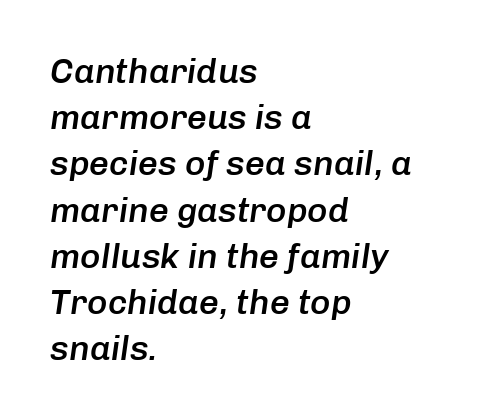
The image shows 35 px semibold type, italic (leaning right); set left-aligned, normal line spacing (1.32x), normal letter spacing, not underlined; low stroke contrast and a medium x-height.
